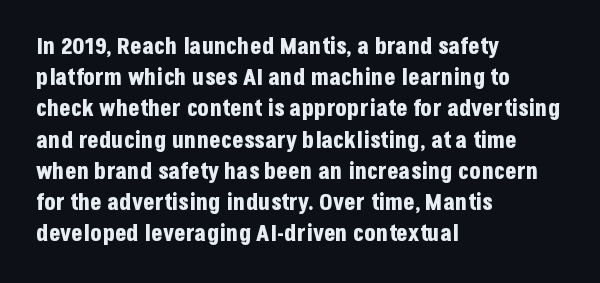
The image shows 24 px bold type, upright; set left-aligned, normal line spacing (1.3x), normal letter spacing, not underlined.
